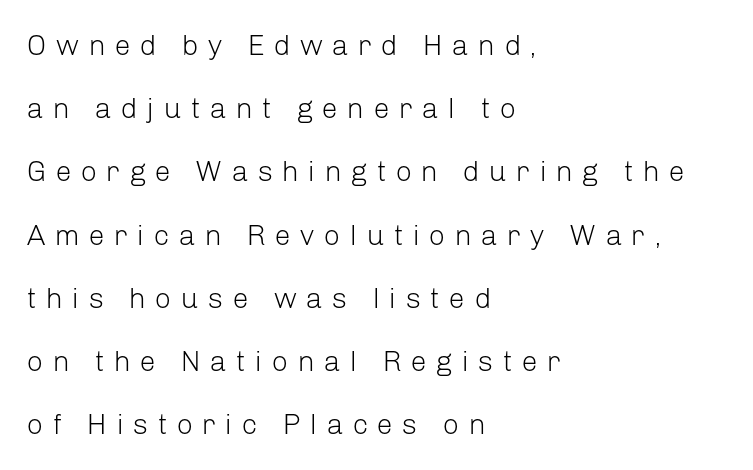
{"serif": "no", "italic": "no", "bold": "no", "weight": "light", "width": "normal", "stroke_contrast": "low", "x_height": "medium", "monospaced": "no", "underline": "no", "align": "left", "line_spacing": "loose", "line_spacing_ratio": 2.18, "letter_spacing": "wide", "letter_spacing_em": 0.31, "glyph_px": 29}
